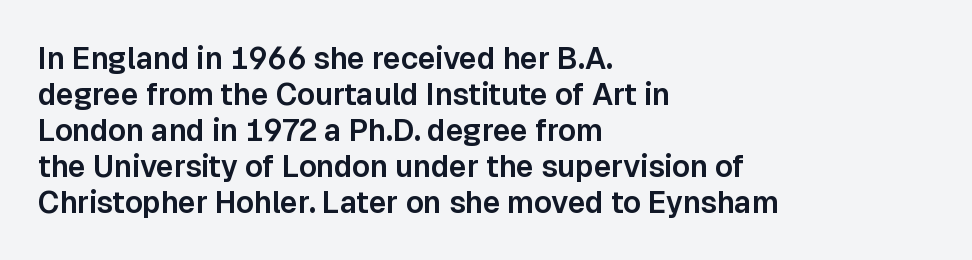
{"serif": "no", "italic": "no", "width": "normal", "stroke_contrast": "low", "x_height": "medium", "monospaced": "no", "underline": "no", "align": "left", "line_spacing_ratio": 1.2, "letter_spacing": "normal", "letter_spacing_em": 0.0, "glyph_px": 30}
